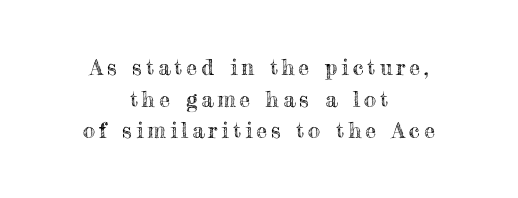
Q: Is the text italic (slanted)? A: No, it is upright.
Q: Is the text underlined? A: No.
Q: How is the paragraph aligned? A: Centered.
Q: Is the spacing between lines tight, normal or loose? A: Normal.
